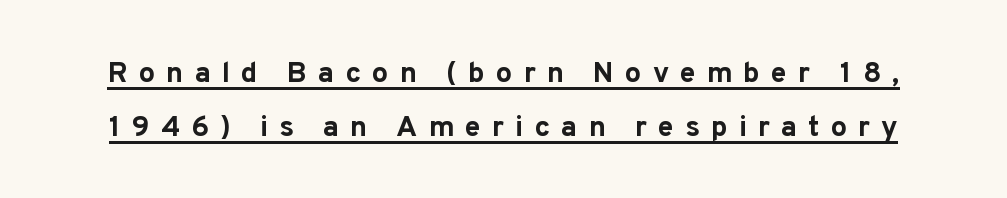
Q: Is the text bold? A: Yes.
Q: Is the text italic (slanted)? A: No, it is upright.
Q: Is the typeface a serif or a sans-serif typeface? A: Sans-serif.
Q: Is the text underlined? A: Yes.
Q: Is the spacing between letters normal or unusually wide? A: Unusually wide.
Q: Width (condensed, normal, or wide)? A: Normal.
Q: Stroke contrast? A: Low.
Q: x-height? A: Medium.
Q: Monospaced? A: No.
